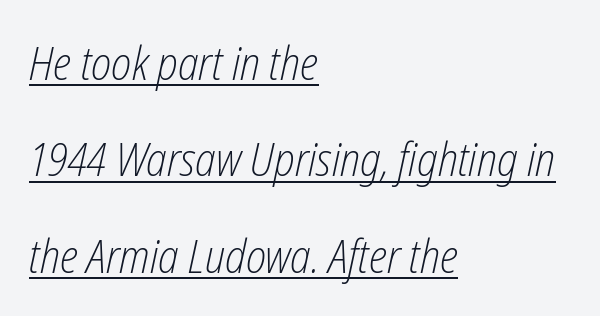
The strokes carry an ordinary text weight at most. Every character sits at an angle, as italics do. Compared with typical paragraphs, the rows here are farther apart. Here the glyphs are tracked normally, forming tight word shapes. This sample has the flowing, uneven cadence of proportional lettering.
